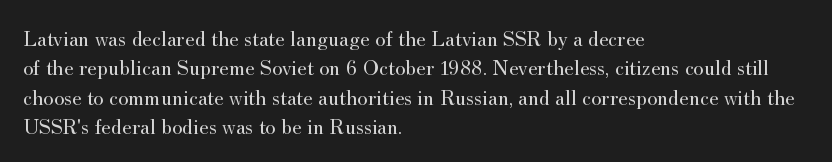
Q: Is the text bold? A: No.
Q: Is the text italic (slanted)? A: No, it is upright.
Q: Is the text underlined? A: No.
Q: How is the paragraph aligned? A: Left-aligned.
Q: Is the spacing between letters normal or unusually wide? A: Normal.
Q: Is the spacing between lines tight, normal or loose? A: Normal.
